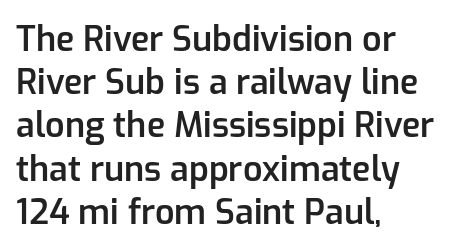
Rendered with straight, roman letterforms. Short and long lines alike share a common starting point at left. The words here are not underlined. Students, this is semibold: more ink than regular, less than bold.
